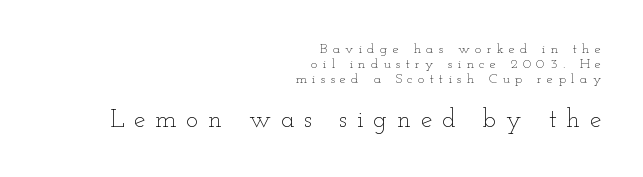
{"italic": "no", "bold": "no", "underline": "no", "align": "right", "line_spacing": "tight", "line_spacing_ratio": 1.06, "letter_spacing": "wide", "letter_spacing_em": 0.37, "larger_block": "second", "size_ratio": 1.86, "glyph_px": 26}
